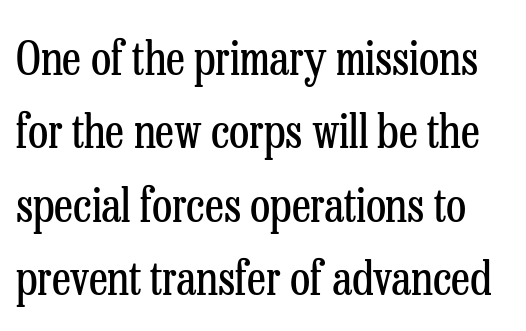
{"serif": "yes", "italic": "no", "bold": "no", "weight": "regular", "width": "condensed", "stroke_contrast": "low", "x_height": "medium", "monospaced": "no", "underline": "no", "line_spacing": "normal", "line_spacing_ratio": 1.56, "letter_spacing": "normal", "letter_spacing_em": 0.0, "glyph_px": 47}
